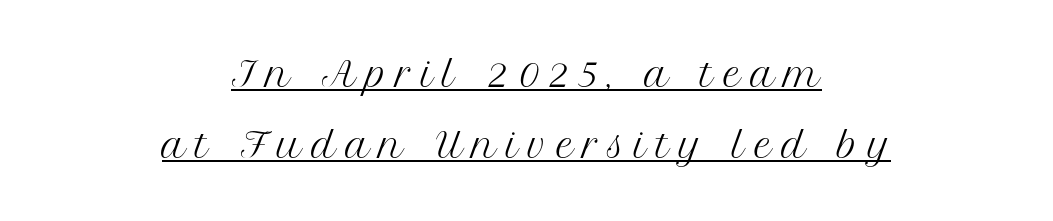
The image shows 34 px regular-weight serif type; set centered, loose line spacing (2.09x), unusually wide letter spacing (+0.28 em), underlined; medium stroke contrast and a medium x-height.
